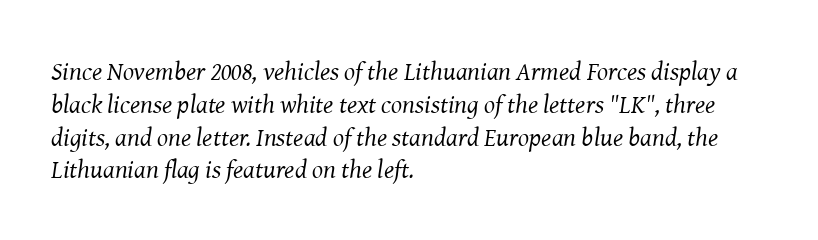
{"italic": "yes", "lean": "right", "slant_degrees": 8, "bold": "no", "underline": "no", "align": "left", "line_spacing": "normal", "line_spacing_ratio": 1.26, "letter_spacing": "normal", "letter_spacing_em": 0.0, "glyph_px": 26}
